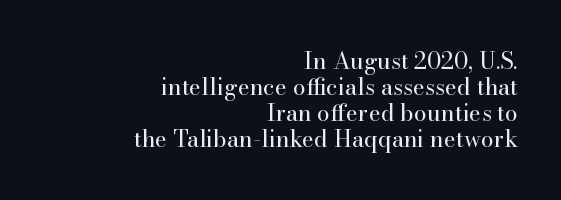
{"italic": "no", "bold": "no", "underline": "no", "align": "right", "line_spacing": "tight", "line_spacing_ratio": 1.13, "letter_spacing": "normal", "letter_spacing_em": 0.0, "glyph_px": 23}
